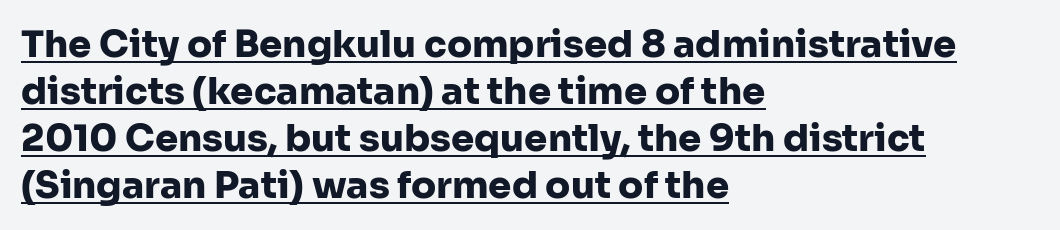
The image shows 37 px heavy sans-serif type, upright; set left-aligned, normal line spacing (1.27x), normal letter spacing, underlined; low stroke contrast and a medium x-height.
